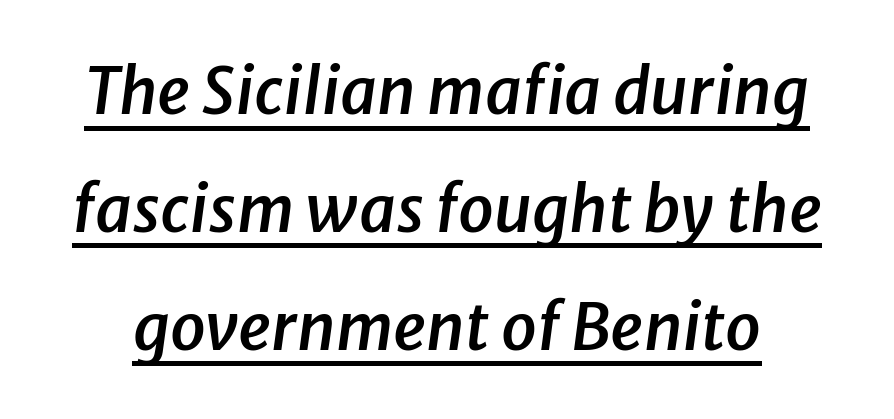
{"italic": "yes", "lean": "right", "slant_degrees": 8, "bold": "semi", "weight": "semibold", "width": "normal", "stroke_contrast": "low", "x_height": "medium", "monospaced": "no", "underline": "yes", "line_spacing_ratio": 1.84, "letter_spacing": "normal", "letter_spacing_em": 0.0, "glyph_px": 64}
